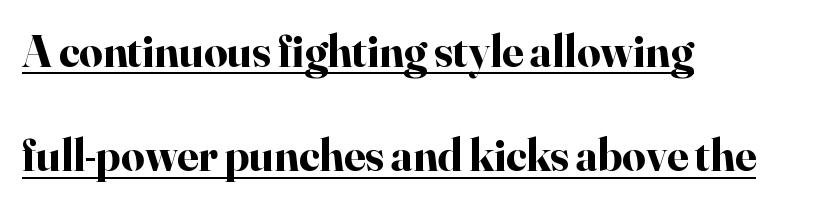
Q: Is the text bold? A: Yes.
Q: Is the text italic (slanted)? A: No, it is upright.
Q: Is the typeface a serif or a sans-serif typeface? A: Serif.
Q: Is the text underlined? A: Yes.
Q: How is the paragraph aligned? A: Left-aligned.
Q: Is the spacing between letters normal or unusually wide? A: Normal.
Q: Is the spacing between lines tight, normal or loose? A: Loose.
Q: Width (condensed, normal, or wide)? A: Normal.
Q: Stroke contrast? A: High.
Q: x-height? A: Small.
Q: Monospaced? A: No.
